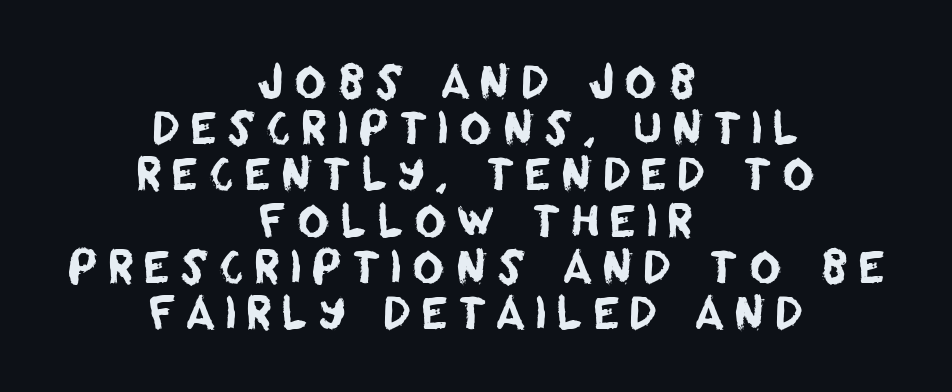
Q: Is the typeface a serif or a sans-serif typeface? A: Sans-serif.
Q: Is the text underlined? A: No.
Q: How is the paragraph aligned? A: Centered.
Q: Is the spacing between letters normal or unusually wide? A: Unusually wide.
Q: Is the spacing between lines tight, normal or loose? A: Tight.
Q: Width (condensed, normal, or wide)? A: Normal.
Q: Stroke contrast? A: Low.
Q: x-height? A: Large.
Q: Monospaced? A: No.
